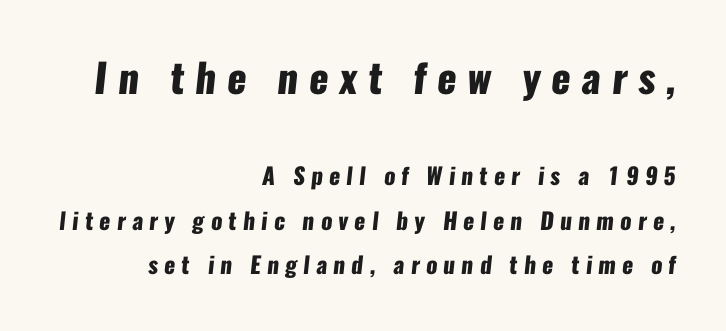
{"serif": "no", "bold": "yes", "weight": "heavy", "width": "condensed", "stroke_contrast": "low", "x_height": "medium", "monospaced": "no", "underline": "no", "align": "right", "line_spacing": "loose", "line_spacing_ratio": 1.93, "letter_spacing": "wide", "letter_spacing_em": 0.27, "larger_block": "first", "size_ratio": 1.74, "glyph_px": 40}
